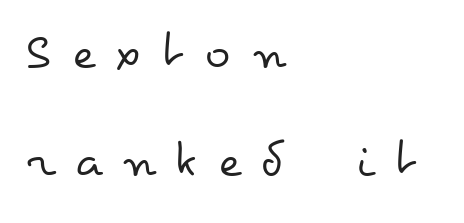
Every character sits straight up, as roman type does. Decoration check: the copy has no underline. Horizontal alignment here is leftward, the default for most running prose. The lines are spread far apart with generous leading.
